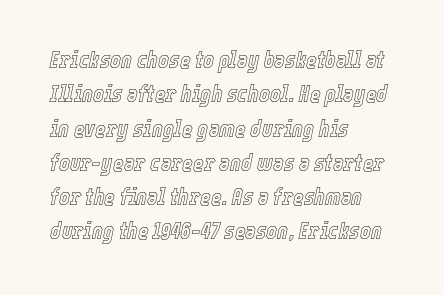
The image shows 23 px text type, italic (leaning right); set left-aligned, normal line spacing (1.49x), normal letter spacing, not underlined.
